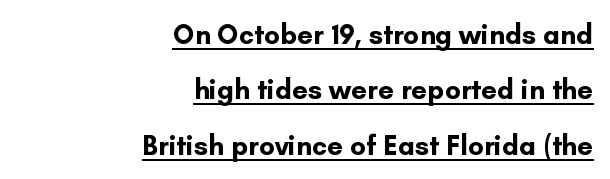
Tracking value appears to be zero — textbook default spacing. To sum up the face: it is a sans, with no serifs. Spacing verdict: proportional, widths tailored to each character. Like a heading marked for emphasis, these lines bear an underscore. The passage shown stacks its lines with a broad gap.
